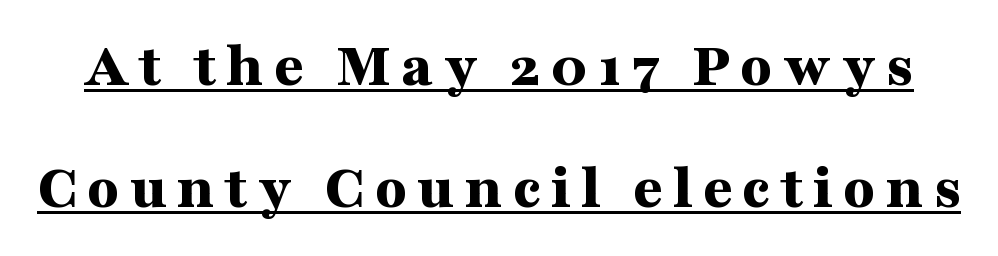
Q: Is the text bold? A: Yes.
Q: Is the text italic (slanted)? A: No, it is upright.
Q: Is the typeface a serif or a sans-serif typeface? A: Serif.
Q: Is the text underlined? A: Yes.
Q: Is the spacing between lines tight, normal or loose? A: Loose.
Q: Width (condensed, normal, or wide)? A: Wide.
Q: Stroke contrast? A: Medium.
Q: x-height? A: Medium.
Q: Monospaced? A: No.
